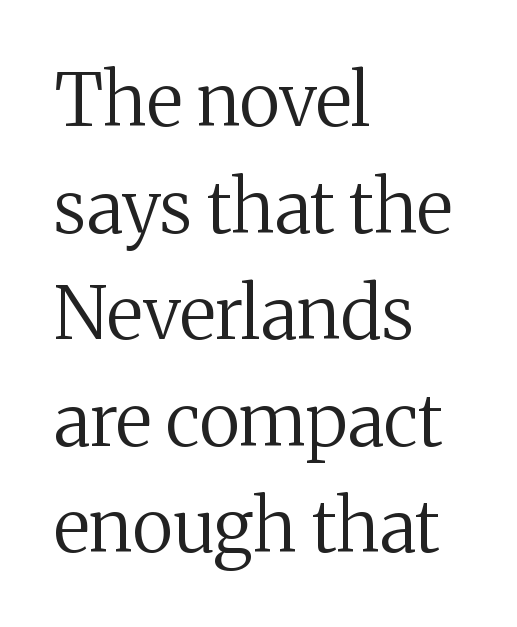
The image shows 73 px regular-weight serif type, upright; set left-aligned, normal line spacing (1.46x), normal letter spacing, not underlined; medium stroke contrast and a medium x-height.
